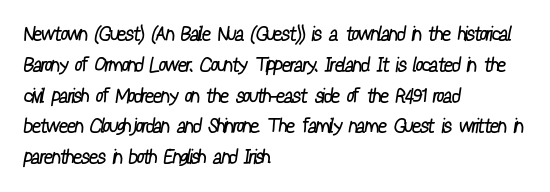
Q: Is the text bold? A: No.
Q: Is the text underlined? A: No.
Q: How is the paragraph aligned? A: Left-aligned.
Q: Is the spacing between letters normal or unusually wide? A: Normal.
Q: Is the spacing between lines tight, normal or loose? A: Normal.
